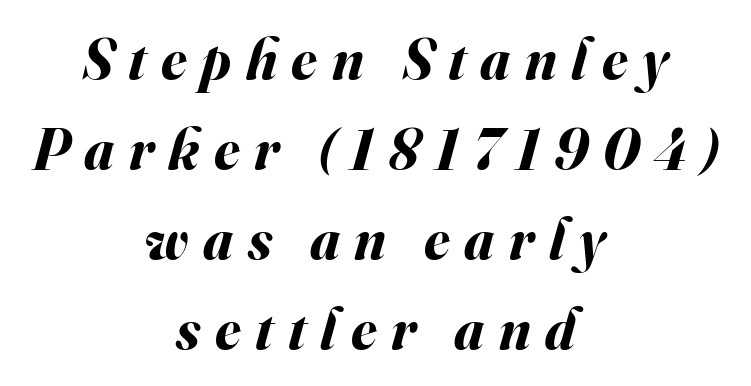
{"italic": "yes", "lean": "right", "slant_degrees": 16, "bold": "yes", "weight": "bold", "width": "normal", "stroke_contrast": "medium", "x_height": "small", "monospaced": "no", "underline": "no", "align": "center", "line_spacing": "normal", "line_spacing_ratio": 1.55, "letter_spacing": "wide", "letter_spacing_em": 0.25, "glyph_px": 58}
